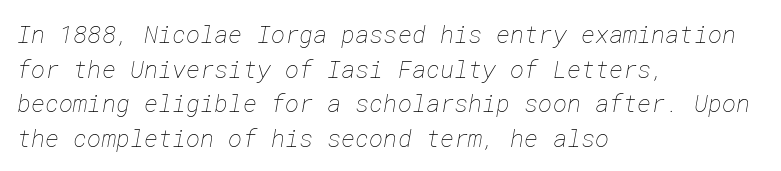
The image shows 24 px text type; set left-aligned, normal line spacing (1.44x), normal letter spacing, not underlined.
